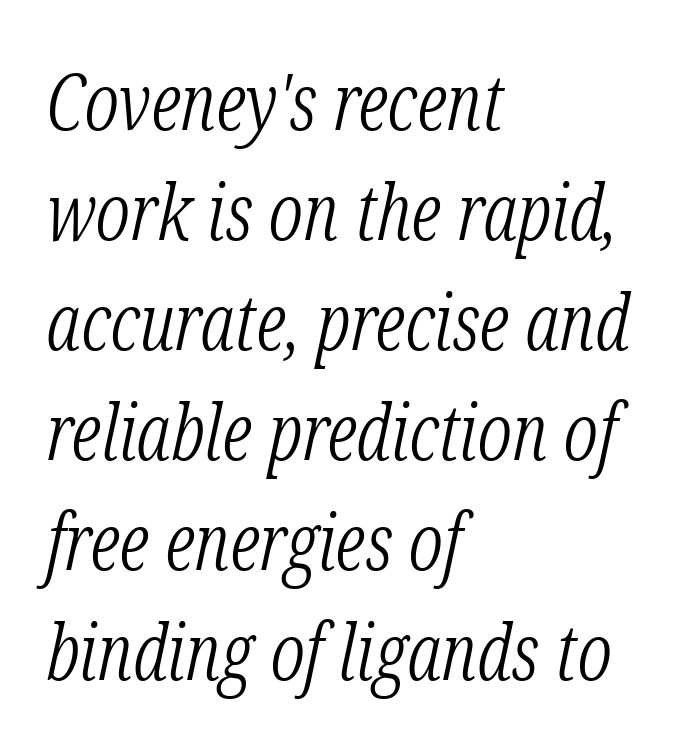
Would a proofreader flag this as italicized? Yes. The leading is moderate, giving the passage an even texture. Compared with typical body copy, the letter spacing here is the same. Stroke terminals: seriffed. Beneath every word, the page is bare.
